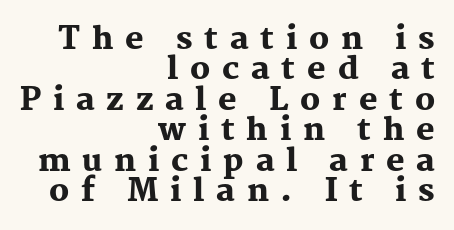
The image shows 31 px heavy serif type, upright; set right-aligned, tight line spacing (0.98x), unusually wide letter spacing (+0.38 em), not underlined; medium stroke contrast and a medium x-height.
